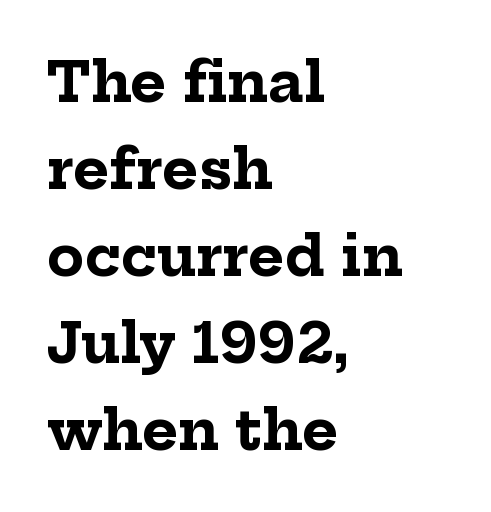
{"serif": "yes", "italic": "no", "bold": "yes", "weight": "bold", "width": "normal", "stroke_contrast": "low", "x_height": "medium", "monospaced": "no", "underline": "no", "align": "left", "line_spacing": "normal", "line_spacing_ratio": 1.58, "letter_spacing": "normal", "letter_spacing_em": 0.0, "glyph_px": 55}
